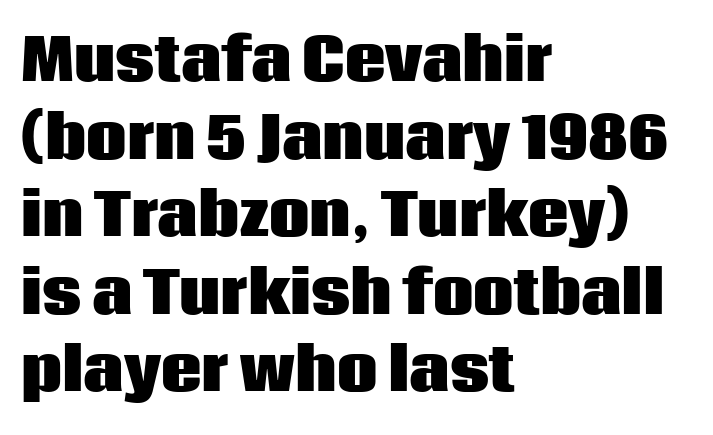
The image shows 57 px heavy sans-serif type, upright; set left-aligned, normal line spacing (1.36x), normal letter spacing, not underlined; low stroke contrast and a large x-height.
